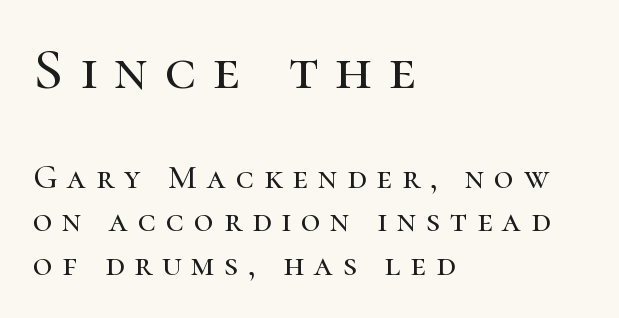
You can tell from the footed stems that serif type was used. Nobody drew a line under any word here. Look at the tracking — it's clearly loosened, letters drifting apart. This block has exactly the height ordinary leading produces. Looks like regular typesetting: each glyph gets only the width it needs. If you drew a ruler down the left edge, every line would touch it.
